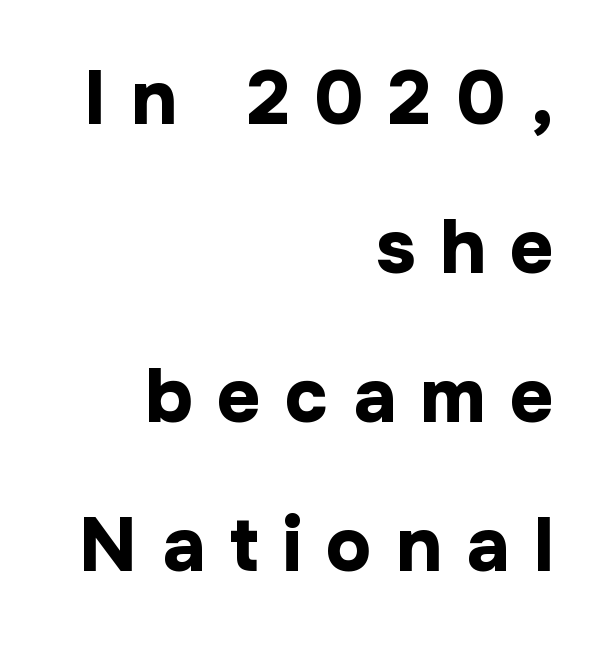
Q: Is the text bold? A: Yes.
Q: Is the text italic (slanted)? A: No, it is upright.
Q: Is the typeface a serif or a sans-serif typeface? A: Sans-serif.
Q: Is the text underlined? A: No.
Q: How is the paragraph aligned? A: Right-aligned.
Q: Is the spacing between letters normal or unusually wide? A: Unusually wide.
Q: Is the spacing between lines tight, normal or loose? A: Loose.
Q: Width (condensed, normal, or wide)? A: Normal.
Q: Stroke contrast? A: Low.
Q: x-height? A: Medium.
Q: Monospaced? A: No.
